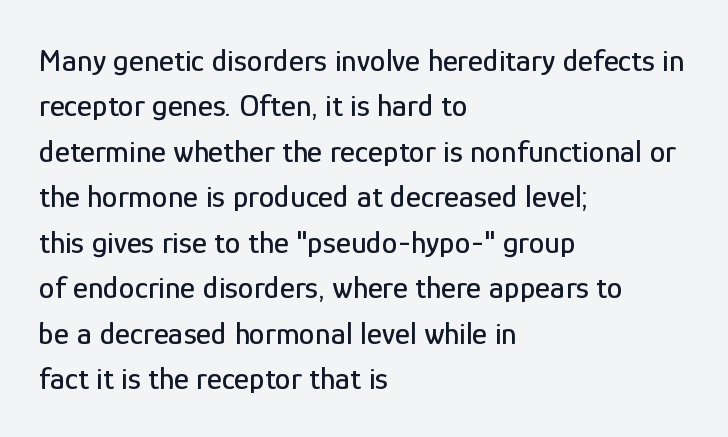
{"serif": "no", "italic": "no", "width": "condensed", "stroke_contrast": "low", "x_height": "medium", "monospaced": "no", "underline": "no", "align": "left", "line_spacing": "normal", "line_spacing_ratio": 1.42, "letter_spacing": "normal", "letter_spacing_em": 0.0, "glyph_px": 32}
